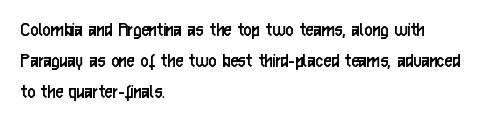
{"italic": "no", "bold": "no", "underline": "no", "align": "left", "line_spacing": "normal", "line_spacing_ratio": 1.4, "letter_spacing": "normal", "letter_spacing_em": 0.0, "glyph_px": 22}
